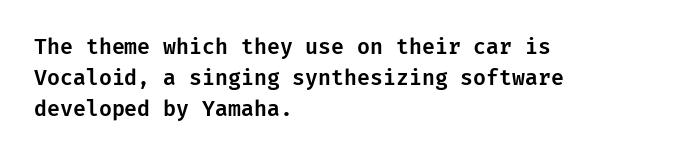
Does the copy run flush right? No — it runs flush left. The specimen reads as upright at a glance. Between one letter and the next there's only the usual sliver of space. The designer left line spacing at the default.
